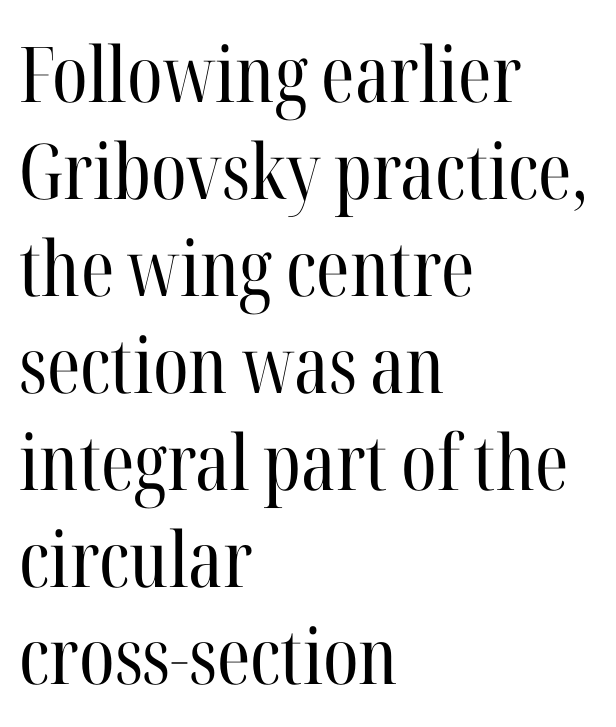
{"serif": "yes", "italic": "no", "bold": "no", "weight": "regular", "width": "condensed", "stroke_contrast": "high", "x_height": "medium", "monospaced": "no", "underline": "no", "align": "left", "line_spacing": "normal", "line_spacing_ratio": 1.26, "letter_spacing": "normal", "letter_spacing_em": 0.0, "glyph_px": 77}
